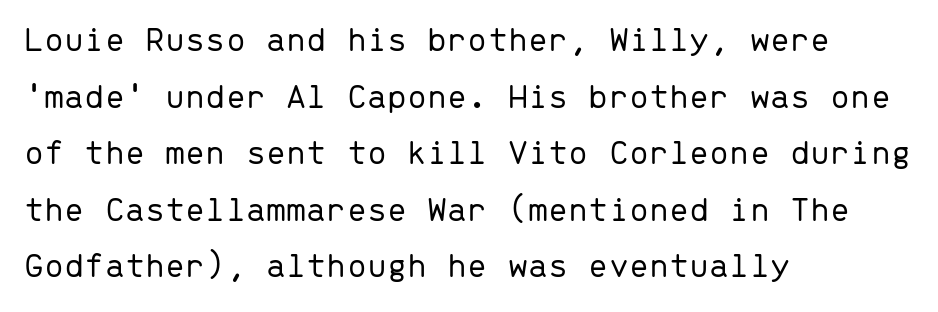
{"serif": "no", "italic": "no", "bold": "no", "weight": "light", "width": "normal", "stroke_contrast": "low", "x_height": "medium", "monospaced": "yes", "underline": "no", "align": "left", "line_spacing": "normal", "line_spacing_ratio": 1.57, "letter_spacing": "normal", "letter_spacing_em": 0.0, "glyph_px": 36}
